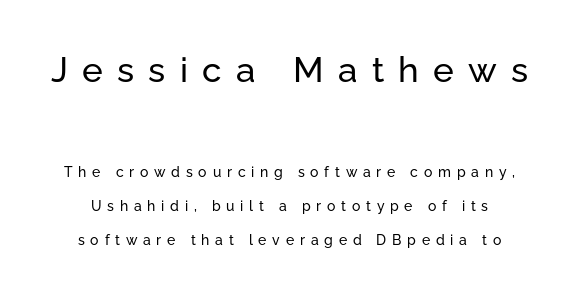
Does extra space separate the letters? Yes, quite a lot of it. The letters in the upper block stand taller than those in the block below. Designer's note — italics off, roman on. The characters display no serif detailing; their extremities are plain.
